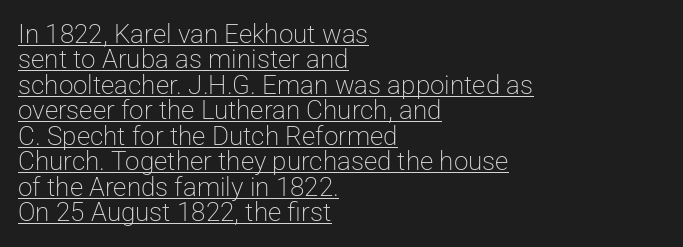
Q: Is the text bold? A: No.
Q: Is the text italic (slanted)? A: No, it is upright.
Q: Is the text underlined? A: Yes.
Q: How is the paragraph aligned? A: Left-aligned.
Q: Is the spacing between letters normal or unusually wide? A: Normal.
Q: Is the spacing between lines tight, normal or loose? A: Tight.
